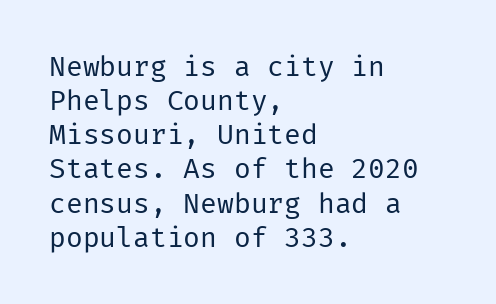
Q: Is the text bold? A: No.
Q: Is the text italic (slanted)? A: No, it is upright.
Q: Is the typeface a serif or a sans-serif typeface? A: Sans-serif.
Q: Is the text underlined? A: No.
Q: How is the paragraph aligned? A: Left-aligned.
Q: Is the spacing between letters normal or unusually wide? A: Normal.
Q: Width (condensed, normal, or wide)? A: Normal.
Q: Stroke contrast? A: Low.
Q: x-height? A: Medium.
